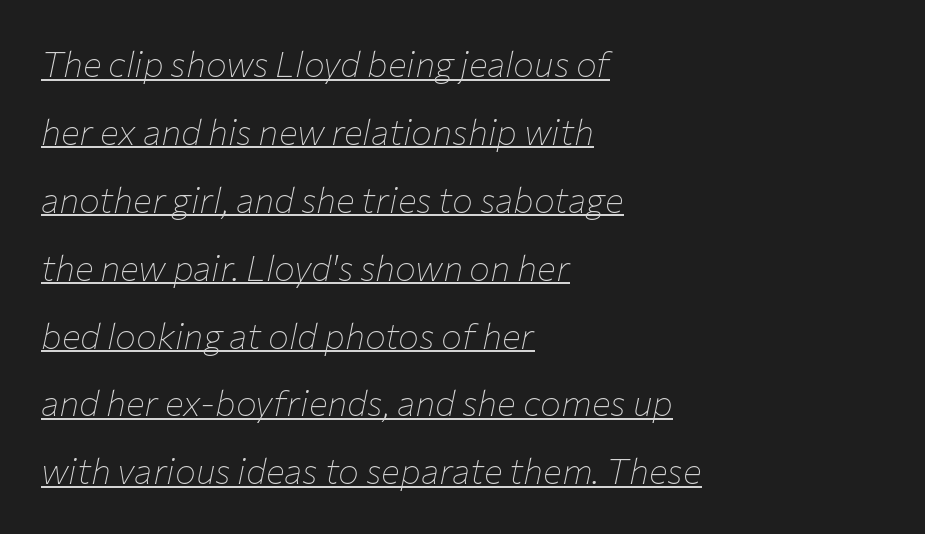
Q: Is the text bold? A: No.
Q: Is the text italic (slanted)? A: Yes, it leans right by about 12 degrees.
Q: Is the text underlined? A: Yes.
Q: How is the paragraph aligned? A: Left-aligned.
Q: Is the spacing between letters normal or unusually wide? A: Normal.
Q: Is the spacing between lines tight, normal or loose? A: Loose.
Q: Width (condensed, normal, or wide)? A: Normal.
Q: Stroke contrast? A: Low.
Q: x-height? A: Medium.
Q: Monospaced? A: No.
